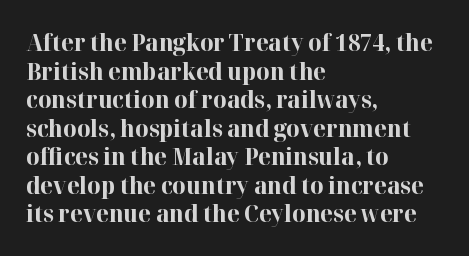
Every character sits straight up, as roman type does. Stroke thickness is high; the sample reads as a true bold. Inter-character spacing is left at the font's built-in metrics. Casual observation: everything's shoved over to the left. The specimen omits any rule beneath the text block's lines.
